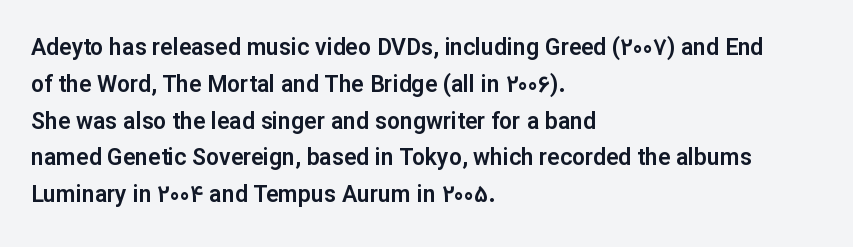
Q: Is the text italic (slanted)? A: No, it is upright.
Q: Is the text underlined? A: No.
Q: How is the paragraph aligned? A: Left-aligned.
Q: Is the spacing between letters normal or unusually wide? A: Normal.
Q: Is the spacing between lines tight, normal or loose? A: Normal.
